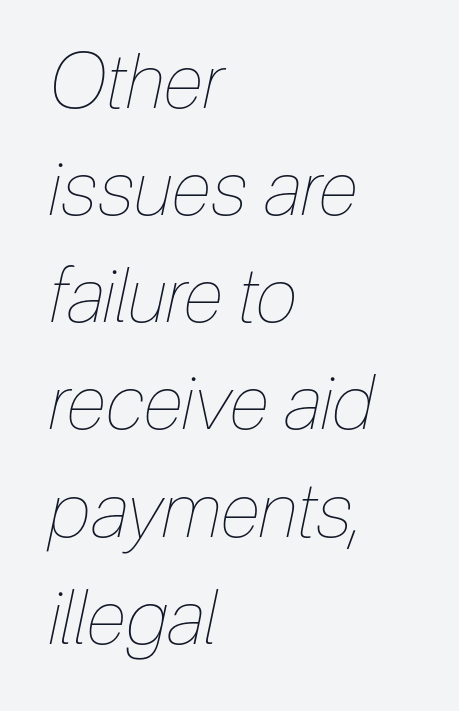
{"italic": "yes", "lean": "right", "slant_degrees": 12, "bold": "no", "weight": "thin", "width": "condensed", "stroke_contrast": "low", "x_height": "medium", "monospaced": "no", "underline": "no", "align": "left", "line_spacing": "normal", "line_spacing_ratio": 1.41, "letter_spacing": "normal", "letter_spacing_em": 0.0, "glyph_px": 76}
